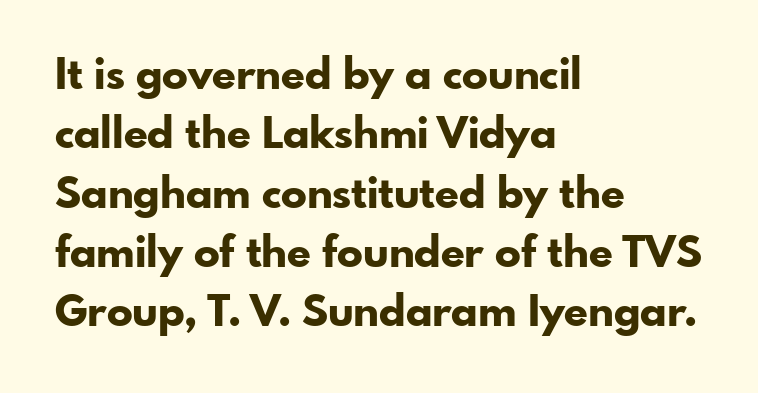
{"serif": "no", "italic": "no", "bold": "yes", "weight": "bold", "width": "normal", "stroke_contrast": "low", "x_height": "small", "monospaced": "no", "underline": "no", "align": "left", "line_spacing": "normal", "line_spacing_ratio": 1.38, "letter_spacing": "normal", "letter_spacing_em": 0.0, "glyph_px": 43}
